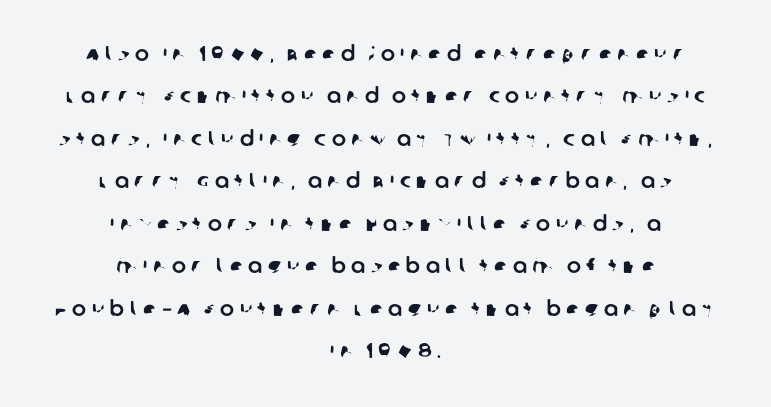
Glyph-to-glyph distance is far greater than everyday printed text. Compared with typical paragraphs, the rows here are farther apart. Bare-footed words on every line. A centered setting, common on invitations and titles, is used for this passage.
